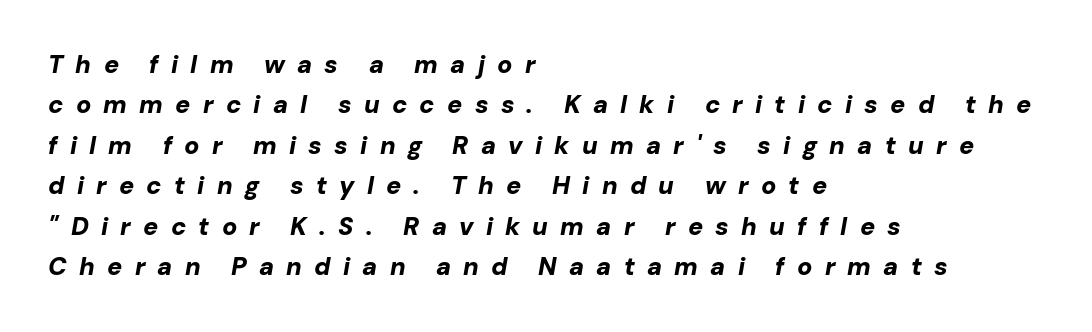
The image shows 25 px bold type, italic (leaning right); set left-aligned, normal line spacing (1.62x), unusually wide letter spacing (+0.49 em), not underlined.
